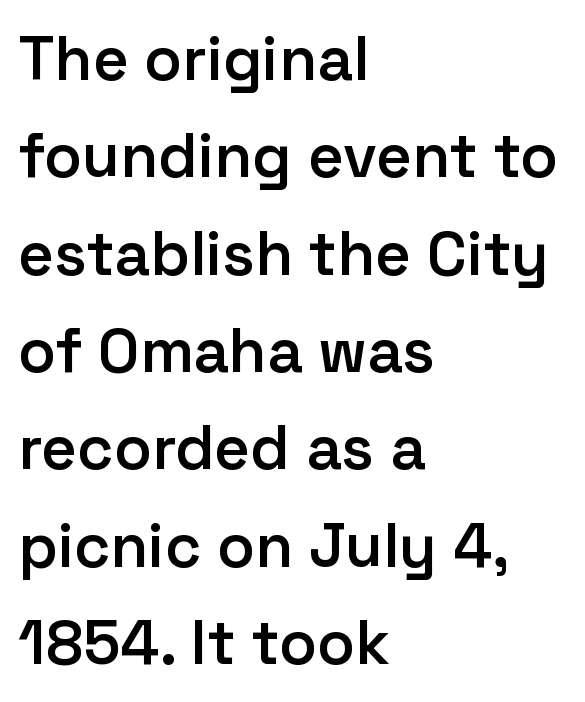
{"serif": "no", "italic": "no", "bold": "semi", "weight": "semibold", "width": "normal", "stroke_contrast": "low", "x_height": "medium", "monospaced": "no", "underline": "no", "align": "left", "line_spacing": "normal", "line_spacing_ratio": 1.57, "letter_spacing": "normal", "letter_spacing_em": 0.0, "glyph_px": 62}
